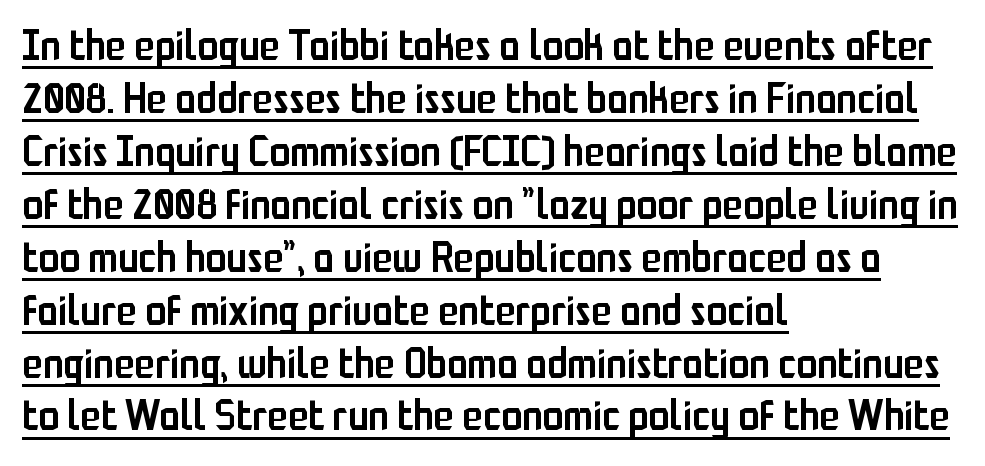
Q: Is the text bold? A: Semi-bold.
Q: Is the text italic (slanted)? A: No, it is upright.
Q: Is the typeface a serif or a sans-serif typeface? A: Sans-serif.
Q: Is the text underlined? A: Yes.
Q: How is the paragraph aligned? A: Left-aligned.
Q: Is the spacing between letters normal or unusually wide? A: Normal.
Q: Is the spacing between lines tight, normal or loose? A: Normal.
Q: Width (condensed, normal, or wide)? A: Condensed.
Q: Stroke contrast? A: Low.
Q: x-height? A: Medium.
Q: Monospaced? A: No.
